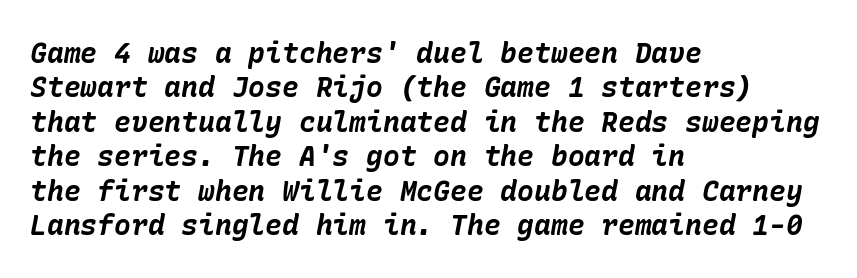
{"italic": "yes", "lean": "right", "slant_degrees": 10, "bold": "yes", "weight": "bold", "width": "normal", "stroke_contrast": "low", "x_height": "medium", "underline": "no", "align": "left", "line_spacing_ratio": 1.23, "letter_spacing": "normal", "letter_spacing_em": 0.0, "glyph_px": 28}
